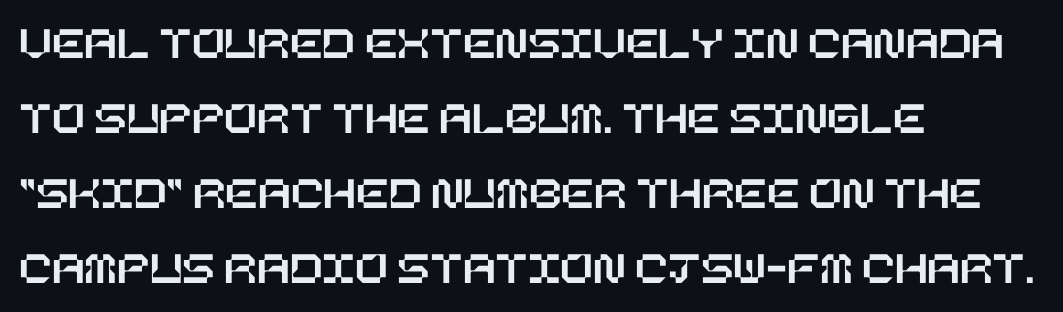
The image shows 48 px text type, upright; set left-aligned, normal line spacing (1.56x), normal letter spacing, not underlined; low stroke contrast and a large x-height.
